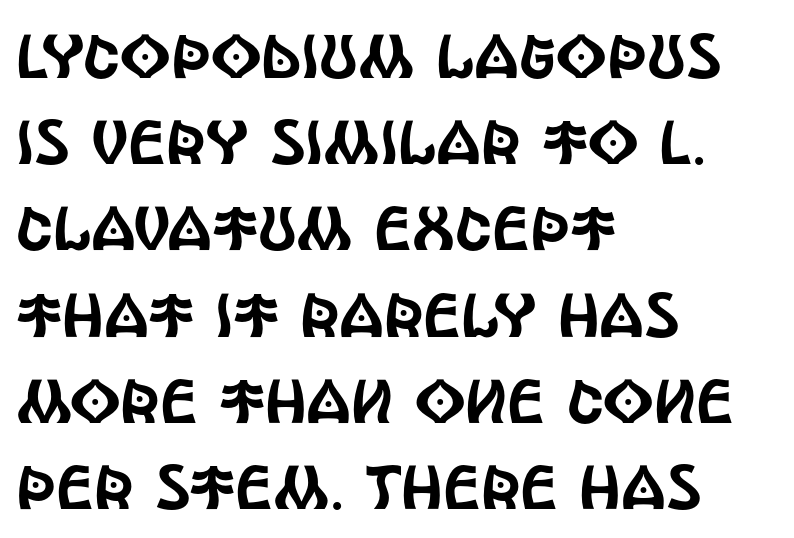
{"serif": "no", "italic": "no", "width": "condensed", "x_height": "large", "monospaced": "no", "underline": "no", "align": "left", "line_spacing": "normal", "line_spacing_ratio": 1.39, "letter_spacing": "normal", "letter_spacing_em": 0.0, "glyph_px": 62}
